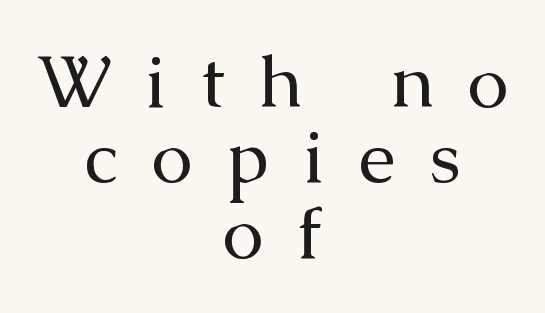
Classification — serif. Nobody drew a line under any word here. These lines stack symmetrically, like a column narrowing and widening about its center. Here the designer chose a conventional face with non-uniform glyph widths. Cramped leading.
